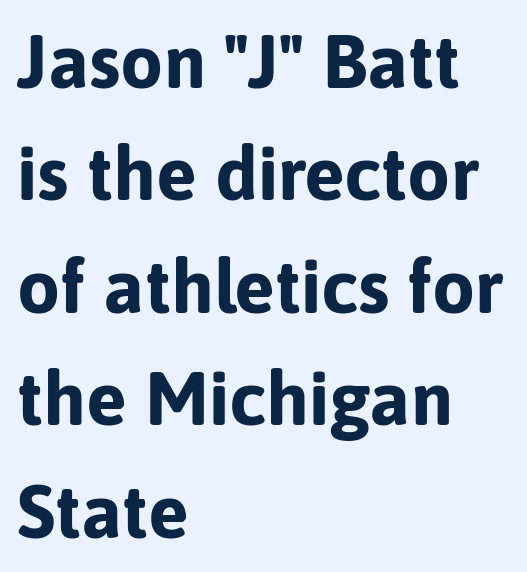
The image shows 76 px bold sans-serif type, upright; set left-aligned, normal line spacing (1.48x), normal letter spacing, not underlined; low stroke contrast and a medium x-height.
